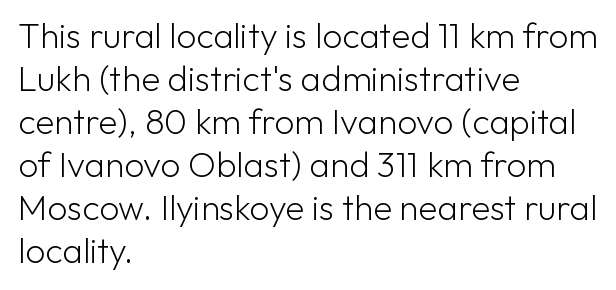
The image shows 35 px light sans-serif type, upright; set left-aligned, line spacing 1.23x, normal letter spacing, not underlined; low stroke contrast and a medium x-height.
